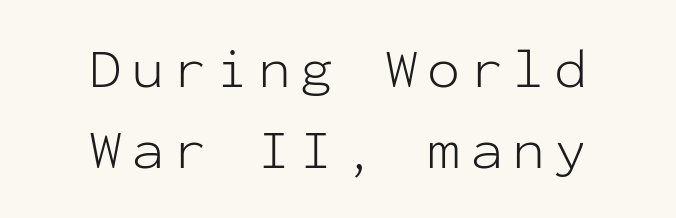
Q: Is the text bold? A: No.
Q: Is the text italic (slanted)? A: No, it is upright.
Q: Is the typeface a serif or a sans-serif typeface? A: Sans-serif.
Q: Is the text underlined? A: No.
Q: How is the paragraph aligned? A: Centered.
Q: Is the spacing between lines tight, normal or loose? A: Normal.
Q: Width (condensed, normal, or wide)? A: Normal.
Q: Stroke contrast? A: Low.
Q: x-height? A: Medium.
Q: Monospaced? A: Yes.
